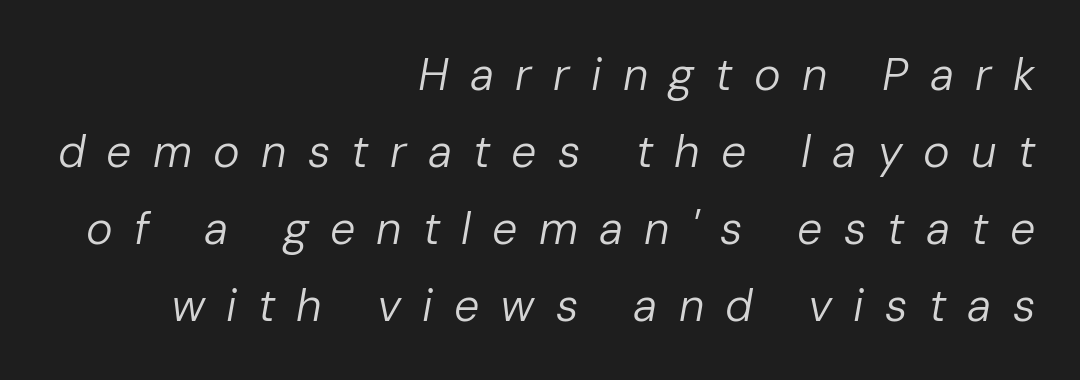
The lines in this sample share a right terminus and differ only in where they begin. The face looks like a standard text weight, possibly lighter. You could not count columns in this text — the font is proportionally spaced. You can tell it's italic because the verticals aren't actually vertical. What stands out about the letter spacing? Its width — letters are far apart.
